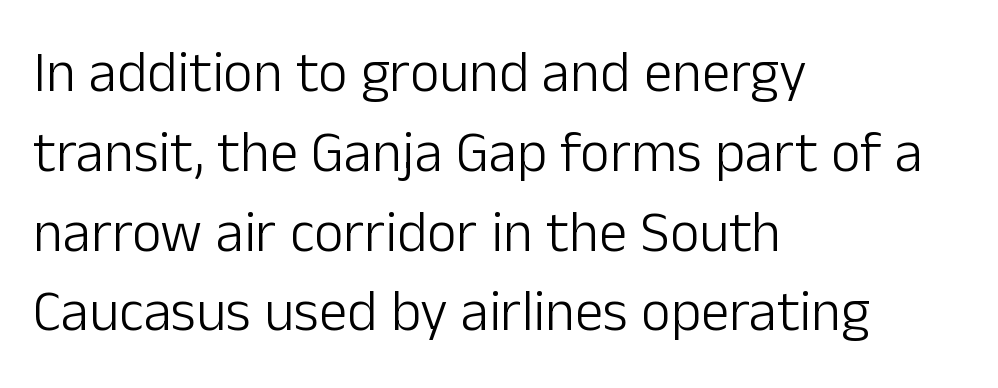
A quiet, ordinary-to-light weight characterises the typeface. The vertical gap from one line to the next is medium. The ragged edge is on the right, which tells us the setting is flush left. Here the glyphs are tracked normally, forming tight word shapes.
